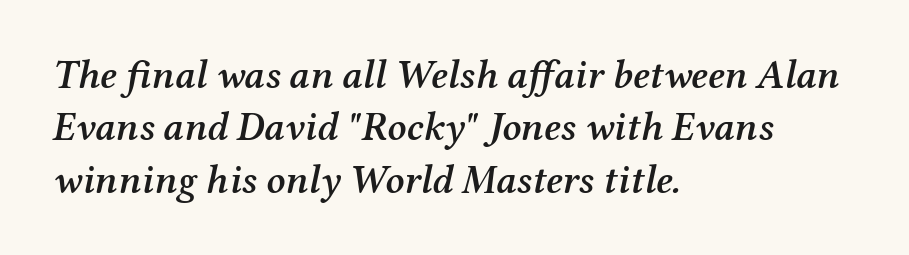
This is the in-between weight designers call semibold or demi. Little horizontal feet cap the strokes, marking this as serif type. Normally led — the rows are evenly, conventionally spaced. These lines stack with their left ends in a neat column. The strip under each line holds only bare page.
